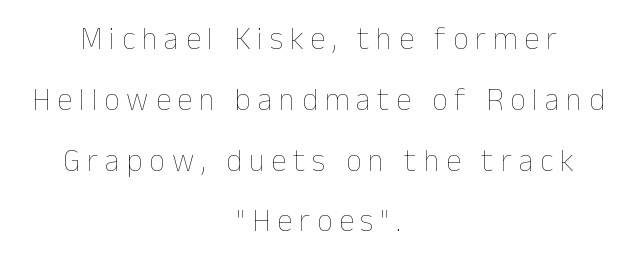
The image shows 31 px thin type, upright; set centered, loose line spacing (1.96x), unusually wide letter spacing (+0.22 em), not underlined; low stroke contrast and a medium x-height.
